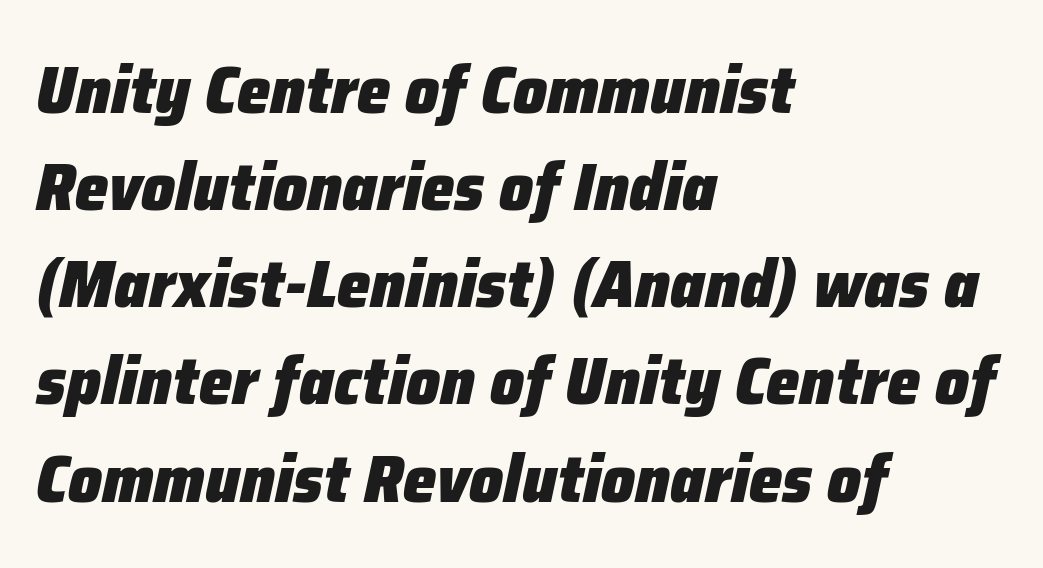
{"italic": "yes", "lean": "right", "slant_degrees": 12, "bold": "yes", "weight": "heavy", "width": "normal", "stroke_contrast": "low", "x_height": "medium", "monospaced": "no", "underline": "no", "align": "left", "line_spacing": "normal", "line_spacing_ratio": 1.45, "letter_spacing": "normal", "letter_spacing_em": 0.0, "glyph_px": 67}
